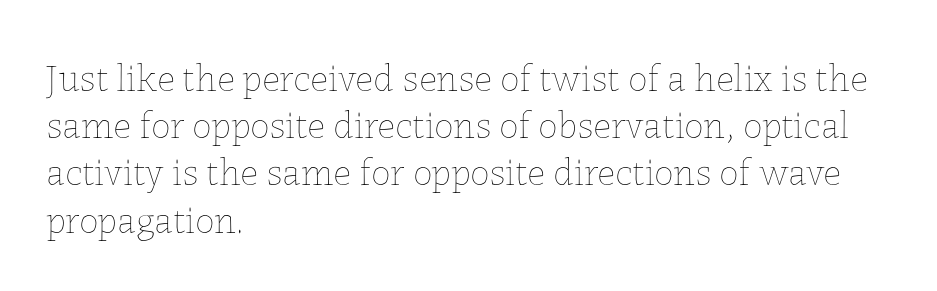
{"italic": "no", "bold": "no", "weight": "thin", "width": "normal", "stroke_contrast": "low", "x_height": "medium", "monospaced": "no", "underline": "no", "align": "left", "line_spacing_ratio": 1.21, "letter_spacing": "normal", "letter_spacing_em": 0.0, "glyph_px": 39}
